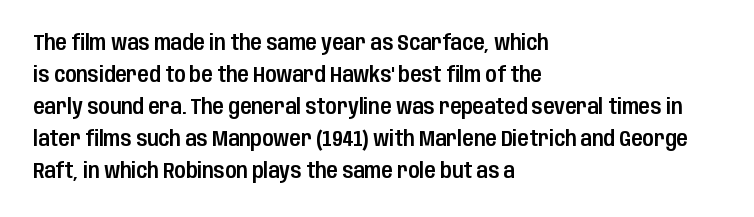
{"italic": "no", "underline": "no", "align": "left", "line_spacing": "normal", "line_spacing_ratio": 1.52, "letter_spacing": "normal", "letter_spacing_em": 0.0, "glyph_px": 21}
